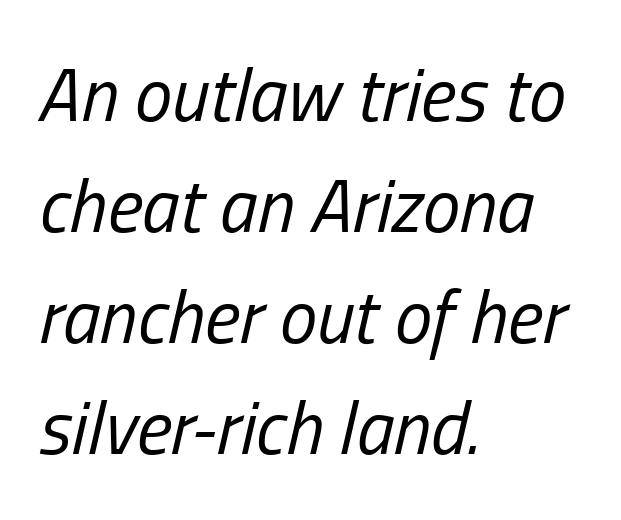
The image shows 75 px regular-weight, condensed type, italic (leaning right); set left-aligned, normal line spacing (1.48x), normal letter spacing, not underlined; low stroke contrast and a medium x-height.
